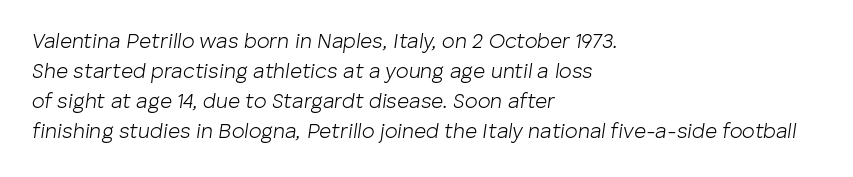
{"italic": "yes", "lean": "right", "slant_degrees": 8, "bold": "no", "underline": "no", "align": "left", "line_spacing": "normal", "line_spacing_ratio": 1.43, "letter_spacing": "normal", "letter_spacing_em": 0.0, "glyph_px": 21}
